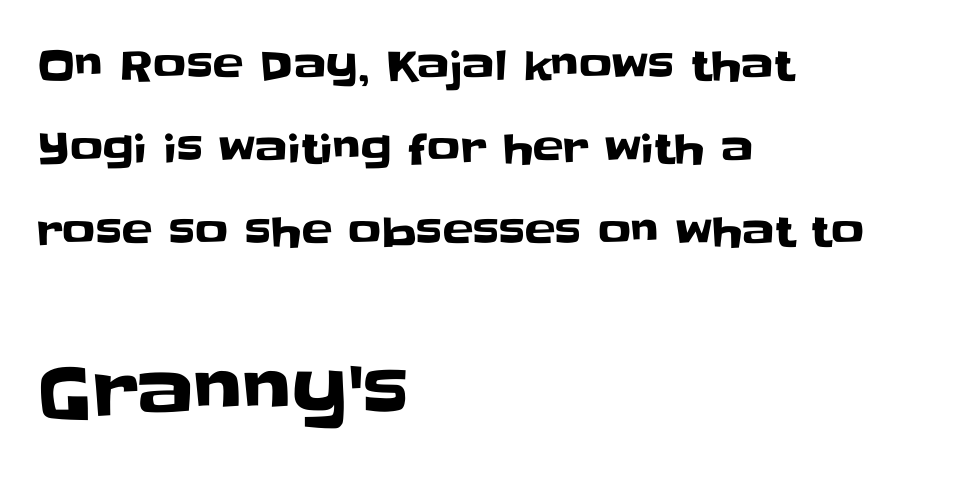
The image shows 72 px sans-serif type, upright; set left-aligned, loose line spacing (2.02x), normal letter spacing, not underlined; the second (bottom) block is 1.76x larger; low stroke contrast and a large x-height.
